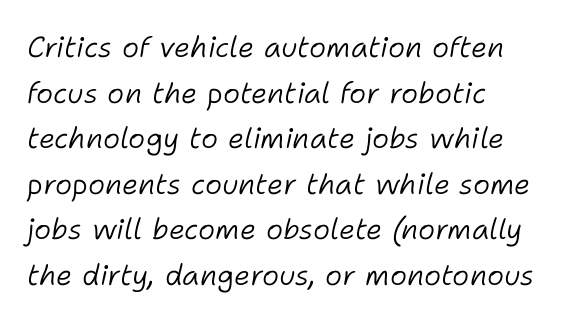
Decoration check: the copy has no underline. Do the characters align in a grid? No, the font is proportional. Stems and bowls with no extra thickness — not bold. In terms of leading, this rendering sits right in the middle. Honestly, the letter spacing is just normal — you wouldn't notice it.
